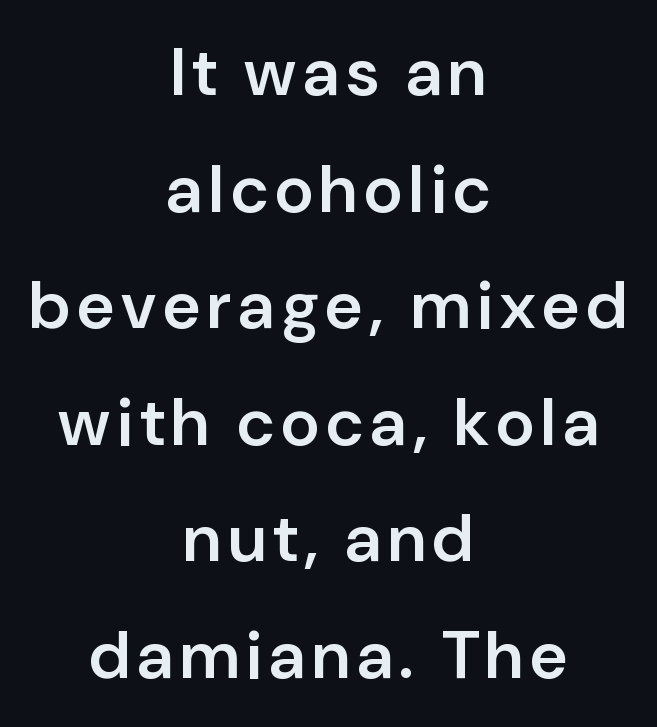
Lines of text with bare space underneath. Leftover space on each line is divided equally before and after the words. Every letter is mildly thick-stroked: semibold rather than bold. The passage shown is typed in a proportional face where columns would drift. Posture: straight, roman, zero tilt. Serif or sans? Sans — the stroke terminals are bare.
